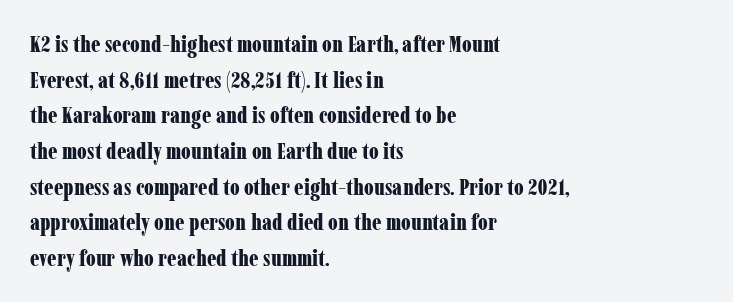
The image shows 23 px bold type, upright; set left-aligned, normal line spacing (1.55x), normal letter spacing, not underlined.
